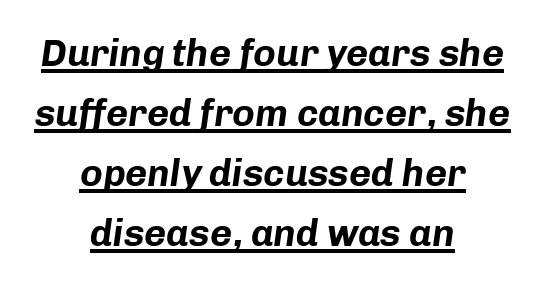
Q: Is the text bold? A: Yes.
Q: Is the text italic (slanted)? A: Yes, it leans right by about 8 degrees.
Q: Is the text underlined? A: Yes.
Q: How is the paragraph aligned? A: Centered.
Q: Is the spacing between letters normal or unusually wide? A: Normal.
Q: Is the spacing between lines tight, normal or loose? A: Normal.
Q: Width (condensed, normal, or wide)? A: Normal.
Q: Stroke contrast? A: Low.
Q: x-height? A: Medium.
Q: Monospaced? A: No.
